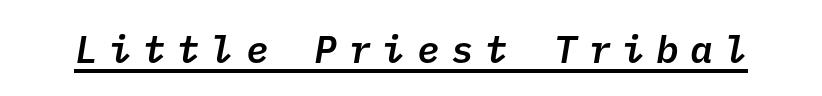
{"serif": "no", "bold": "semi", "weight": "semibold", "width": "normal", "stroke_contrast": "low", "x_height": "medium", "underline": "yes", "letter_spacing": "wide", "letter_spacing_em": 0.3, "glyph_px": 38}
